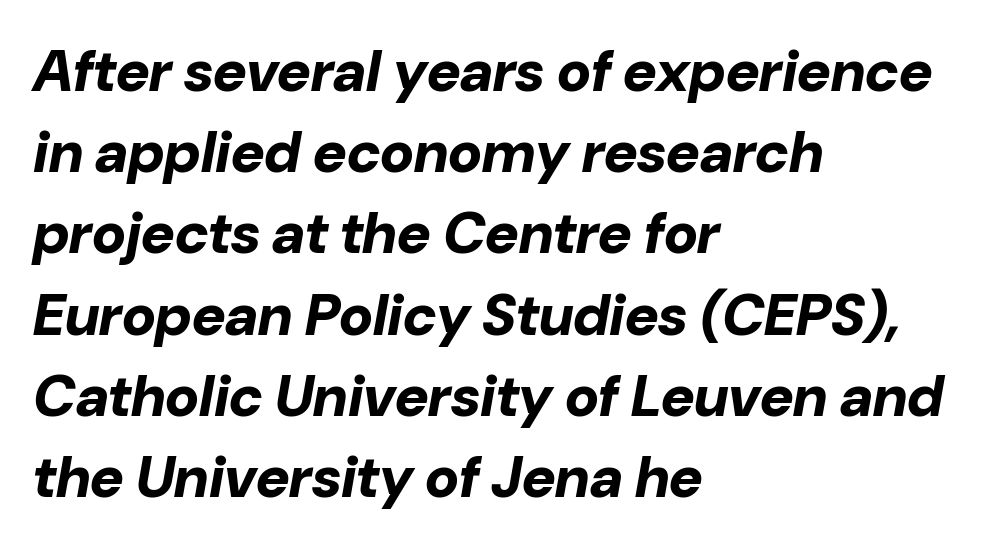
{"italic": "yes", "lean": "right", "slant_degrees": 10, "bold": "yes", "weight": "bold", "width": "normal", "stroke_contrast": "low", "x_height": "medium", "monospaced": "no", "underline": "no", "align": "left", "line_spacing": "normal", "line_spacing_ratio": 1.4, "letter_spacing": "normal", "letter_spacing_em": 0.0, "glyph_px": 58}
